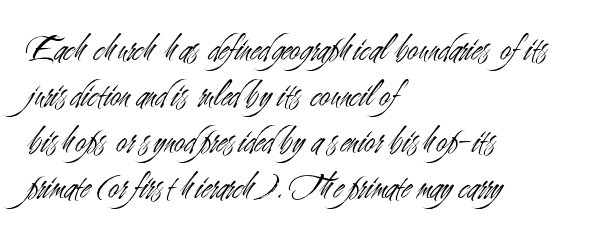
{"serif": "no", "bold": "no", "weight": "light", "width": "condensed", "stroke_contrast": "medium", "x_height": "small", "monospaced": "no", "underline": "no", "align": "left", "line_spacing_ratio": 1.24, "letter_spacing": "normal", "letter_spacing_em": 0.0, "glyph_px": 37}
